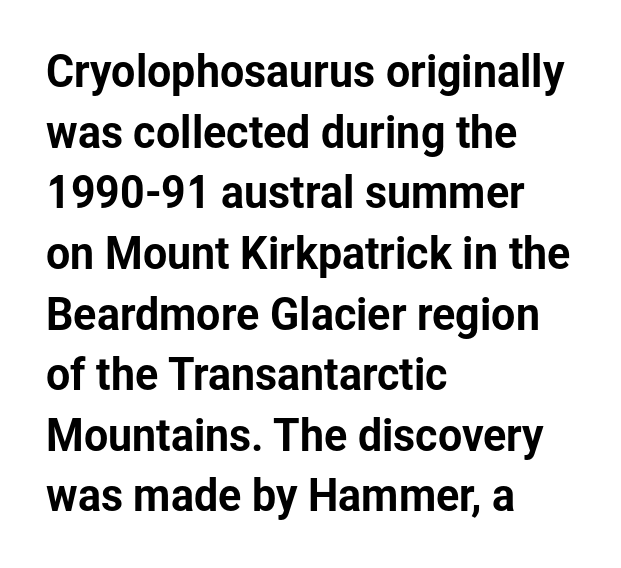
{"serif": "no", "italic": "no", "width": "normal", "stroke_contrast": "low", "x_height": "medium", "monospaced": "no", "underline": "no", "align": "left", "line_spacing": "normal", "line_spacing_ratio": 1.41, "letter_spacing": "normal", "letter_spacing_em": 0.0, "glyph_px": 43}
